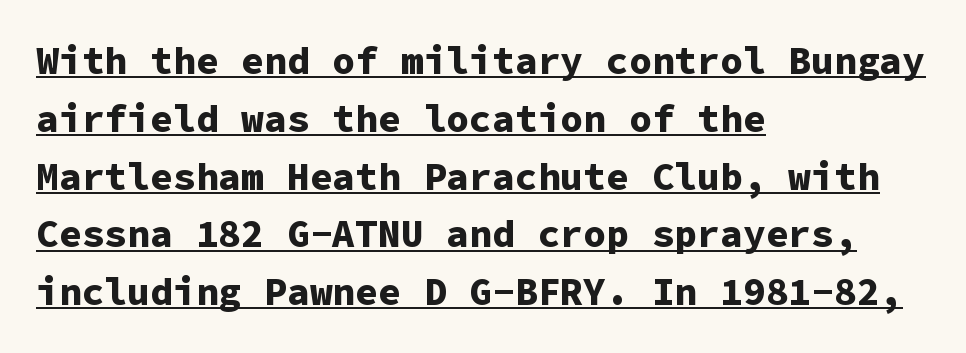
No italicization has been applied; the sample stays upright. These lines are composed in type without serifs. Students, note that the glyphs here touch the page at normal intervals. The passage shown is emphatically bold.
